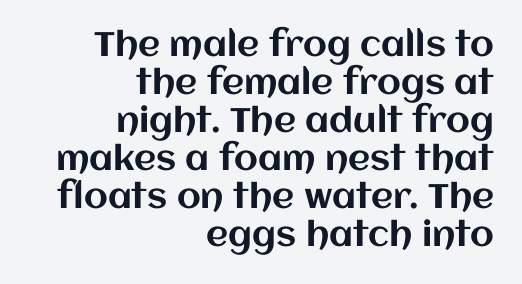
Q: Is the text italic (slanted)? A: No, it is upright.
Q: Is the text underlined? A: No.
Q: How is the paragraph aligned? A: Right-aligned.
Q: Is the spacing between letters normal or unusually wide? A: Normal.
Q: Is the spacing between lines tight, normal or loose? A: Tight.
Q: Width (condensed, normal, or wide)? A: Normal.
Q: Stroke contrast? A: Medium.
Q: x-height? A: Large.
Q: Monospaced? A: No.
